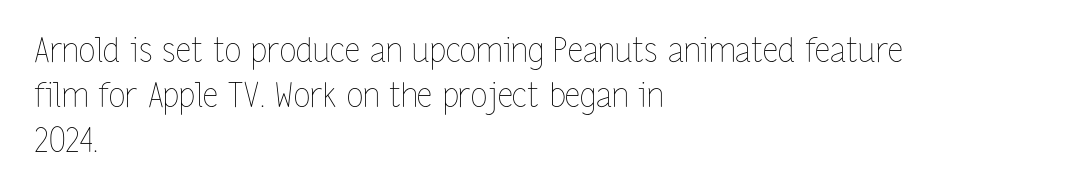
Looks like regular typesetting: each glyph gets only the width it needs. Nobody touched the tracking dial on this one. This sample keeps an unexceptional amount of space between lines. Tall strokes in this sample are plumb rather than angled.
